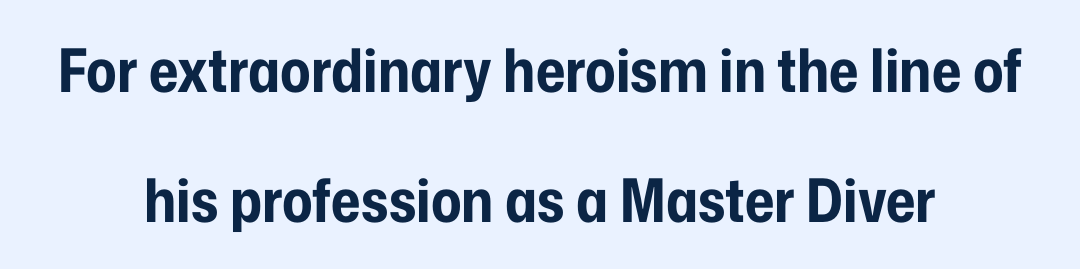
Lines of text with bare space underneath. Is this a fixed-width face? No — the glyphs have proportional, varying widths. Stroke terminals: plain, sans-serif. Airy leading. It's the straight-up-and-down kind of type.
